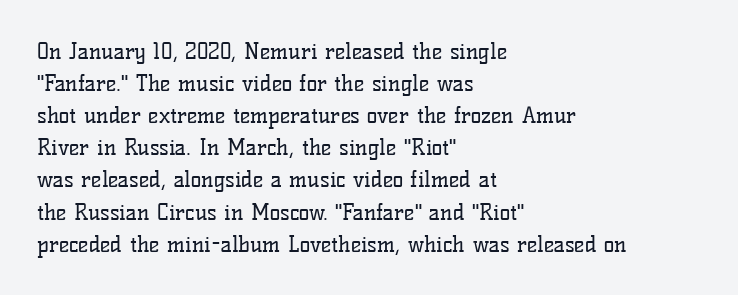
{"italic": "no", "bold": "no", "underline": "no", "align": "left", "line_spacing": "normal", "line_spacing_ratio": 1.46, "letter_spacing": "normal", "letter_spacing_em": 0.0, "glyph_px": 22}
